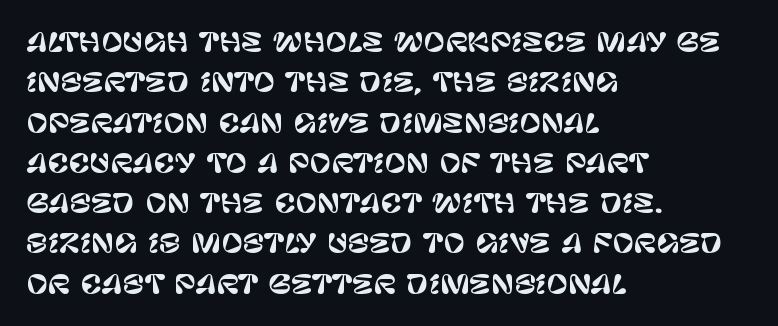
{"underline": "no", "align": "left", "line_spacing": "normal", "line_spacing_ratio": 1.55, "letter_spacing": "normal", "letter_spacing_em": 0.0, "glyph_px": 26}
